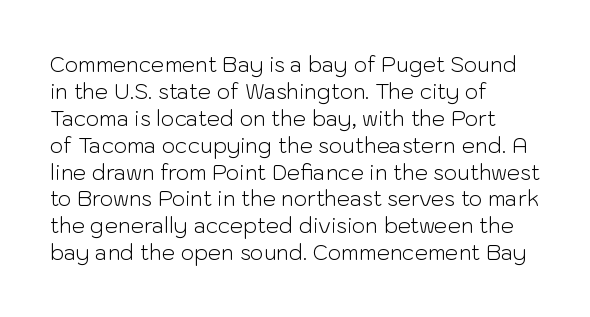
{"italic": "no", "bold": "no", "underline": "no", "align": "left", "line_spacing": "normal", "line_spacing_ratio": 1.28, "letter_spacing": "normal", "letter_spacing_em": 0.0, "glyph_px": 21}
